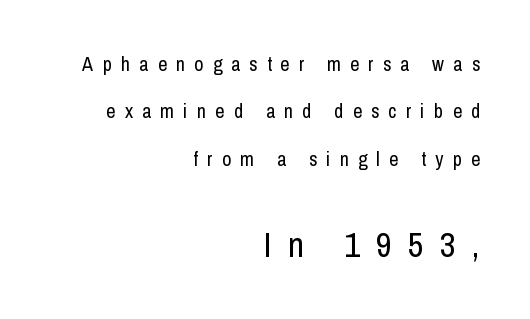
{"serif": "no", "italic": "no", "bold": "no", "weight": "regular", "width": "condensed", "stroke_contrast": "low", "x_height": "medium", "monospaced": "no", "underline": "no", "align": "right", "line_spacing": "loose", "line_spacing_ratio": 2.37, "letter_spacing": "wide", "letter_spacing_em": 0.46, "larger_block": "second", "size_ratio": 1.75, "glyph_px": 35}
